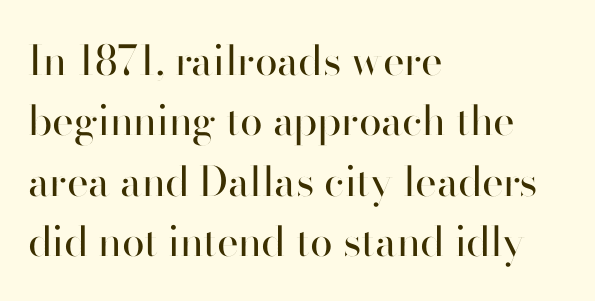
The image shows 41 px regular-weight sans-serif type, upright; set left-aligned, normal line spacing (1.47x), normal letter spacing, not underlined; high stroke contrast and a small x-height.
